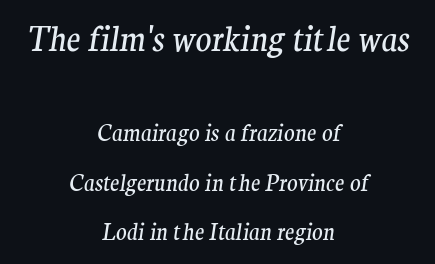
Q: Is the text bold? A: No.
Q: Is the text italic (slanted)? A: Yes, it leans right by about 9 degrees.
Q: Is the typeface a serif or a sans-serif typeface? A: Serif.
Q: Is the text underlined? A: No.
Q: How is the paragraph aligned? A: Centered.
Q: Is the spacing between letters normal or unusually wide? A: Normal.
Q: Is the spacing between lines tight, normal or loose? A: Loose.
Q: Which block of text is set in a larger size, the first (top) or the second (bottom)? A: The first (top) one.
Q: Width (condensed, normal, or wide)? A: Normal.
Q: Stroke contrast? A: Medium.
Q: x-height? A: Medium.
Q: Monospaced? A: No.
